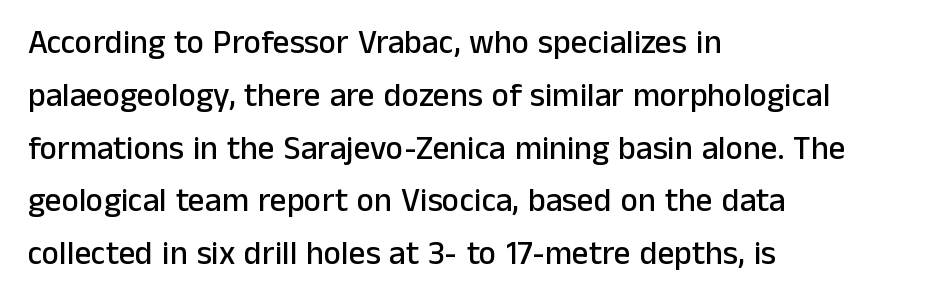
This is roman type, the default non-slanted kind. The letterforms sit shoulder to shoulder at normal distance. In terms of letterform style, serifs are entirely absent. Notice how descenders clear the ascenders below comfortably — that's standard leading. Looks like regular typesetting: each glyph gets only the width it needs.
